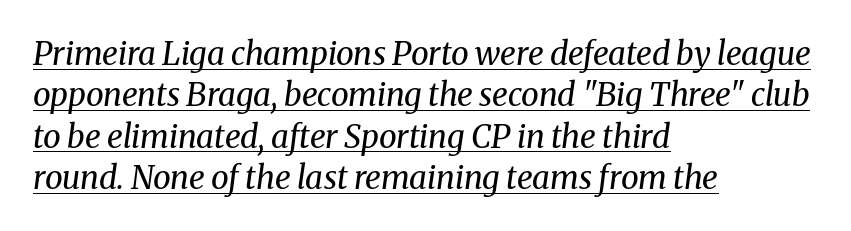
Q: Is the text bold? A: No.
Q: Is the text italic (slanted)? A: Yes, it leans right by about 8 degrees.
Q: Is the typeface a serif or a sans-serif typeface? A: Serif.
Q: Is the text underlined? A: Yes.
Q: How is the paragraph aligned? A: Left-aligned.
Q: Is the spacing between letters normal or unusually wide? A: Normal.
Q: Is the spacing between lines tight, normal or loose? A: Normal.
Q: Width (condensed, normal, or wide)? A: Normal.
Q: Stroke contrast? A: Medium.
Q: x-height? A: Medium.
Q: Monospaced? A: No.
